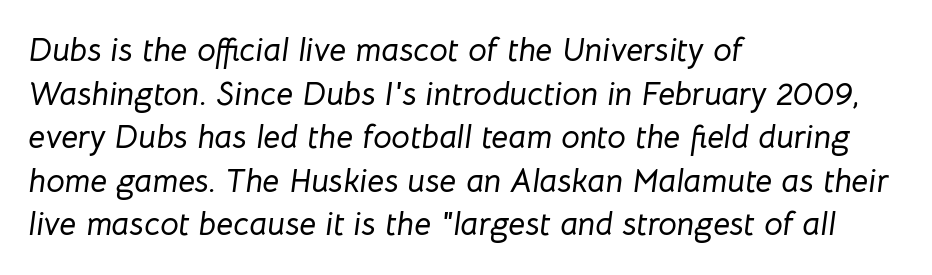
The image shows 33 px text type, italic (leaning right); set left-aligned, normal line spacing (1.32x), normal letter spacing, not underlined; low stroke contrast and a medium x-height.
